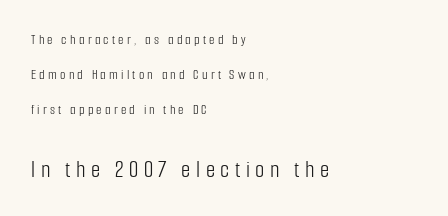
The image shows 24 px text type, upright; set left-aligned, loose line spacing (2.49x), unusually wide letter spacing (+0.23 em), not underlined; the second (bottom) block is 1.71x larger.
